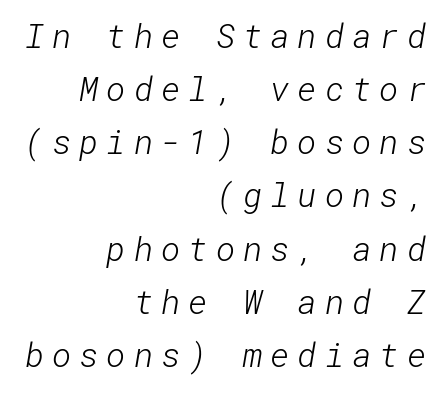
Weight: in the light-to-regular range. The characters display no serif detailing; their extremities are plain. Honestly, the row spacing looks completely unremarkable. Visually the block forms a straight wall on the right and a jagged coastline on the left. How are the letters spaced? Widely, with obvious added tracking. Has an underline been added? It has not.
